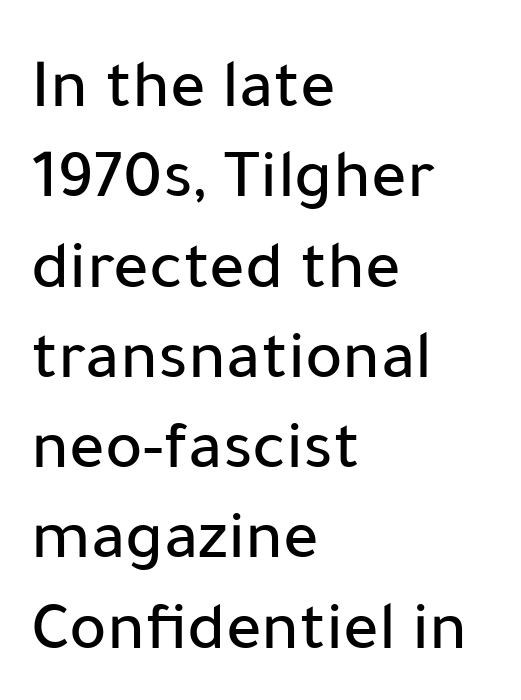
The image shows 70 px sans-serif type, upright; set left-aligned, normal line spacing (1.29x), normal letter spacing, not underlined; low stroke contrast and a medium x-height.
